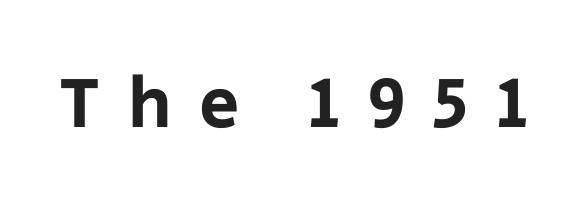
No italicization has been applied; the sample stays upright. Glyph-to-glyph distance is far greater than everyday printed text. Note: no serifs on the glyphs. You could not count columns in this text — the font is proportionally spaced.
